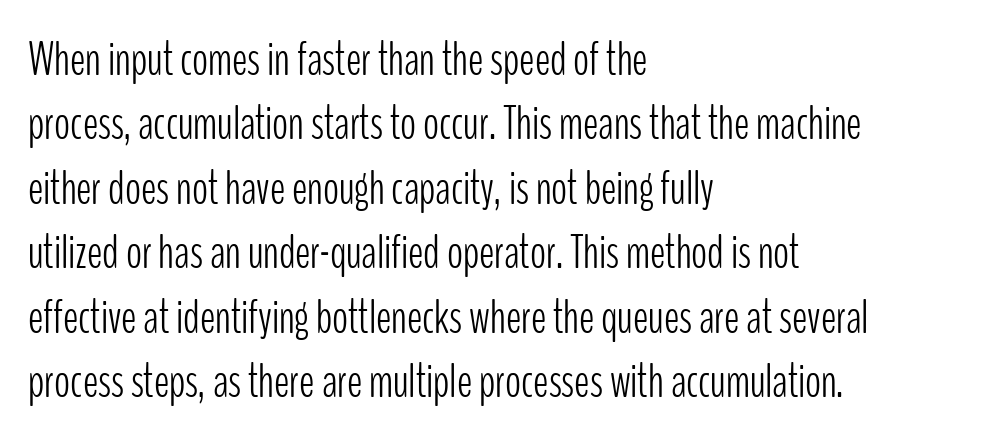
Q: Is the text bold? A: No.
Q: Is the text italic (slanted)? A: No, it is upright.
Q: Is the typeface a serif or a sans-serif typeface? A: Sans-serif.
Q: Is the text underlined? A: No.
Q: How is the paragraph aligned? A: Left-aligned.
Q: Is the spacing between letters normal or unusually wide? A: Normal.
Q: Is the spacing between lines tight, normal or loose? A: Normal.
Q: Width (condensed, normal, or wide)? A: Condensed.
Q: Stroke contrast? A: Low.
Q: x-height? A: Medium.
Q: Monospaced? A: No.
